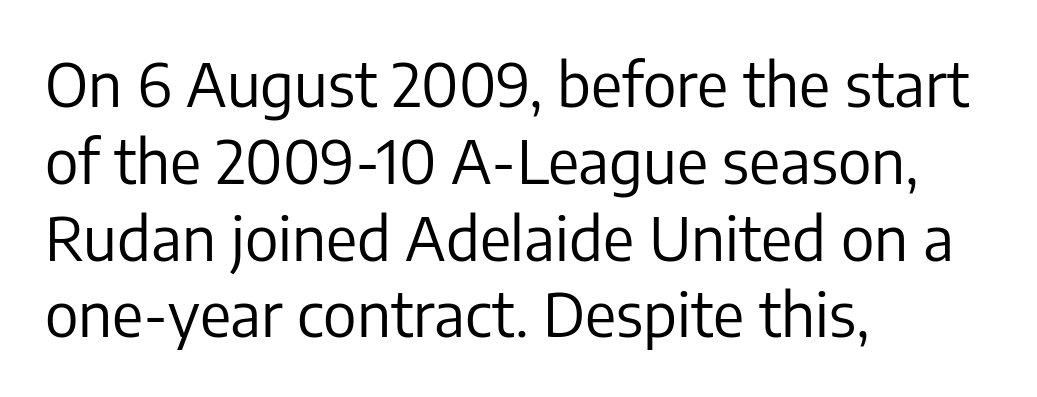
Q: Is the text bold? A: No.
Q: Is the text italic (slanted)? A: No, it is upright.
Q: Is the typeface a serif or a sans-serif typeface? A: Sans-serif.
Q: Is the text underlined? A: No.
Q: How is the paragraph aligned? A: Left-aligned.
Q: Is the spacing between letters normal or unusually wide? A: Normal.
Q: Is the spacing between lines tight, normal or loose? A: Normal.
Q: Width (condensed, normal, or wide)? A: Normal.
Q: Stroke contrast? A: Low.
Q: x-height? A: Medium.
Q: Monospaced? A: No.
